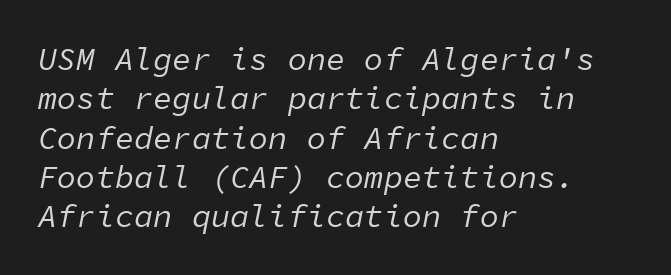
{"italic": "yes", "lean": "right", "slant_degrees": 11, "bold": "no", "weight": "regular", "width": "normal", "stroke_contrast": "low", "x_height": "medium", "monospaced": "yes", "underline": "no", "align": "left", "line_spacing_ratio": 1.23, "letter_spacing": "normal", "letter_spacing_em": 0.0, "glyph_px": 32}
